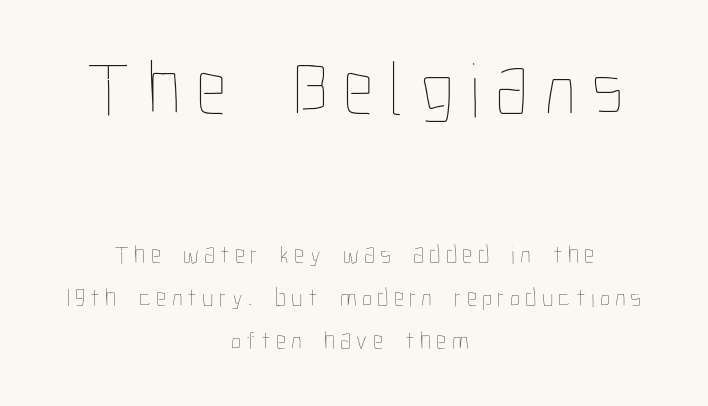
Weight: in the light-to-regular range. Block one is the big one; block two sits smaller underneath. You could not count columns in this text — the font is proportionally spaced. Letters rest on an invisible, unmarked baseline. The paragraph has two soft edges and a firm central axis. If you drew a line through each stem, it would be perfectly vertical.
